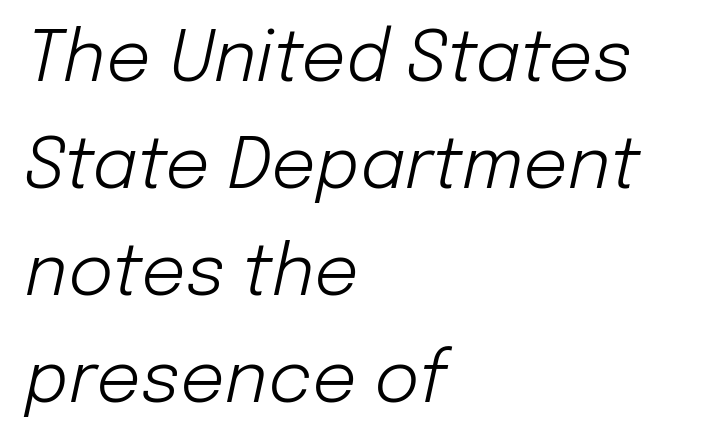
Q: Is the text bold? A: No.
Q: Is the text italic (slanted)? A: Yes, it leans right by about 12 degrees.
Q: Is the text underlined? A: No.
Q: How is the paragraph aligned? A: Left-aligned.
Q: Is the spacing between letters normal or unusually wide? A: Normal.
Q: Is the spacing between lines tight, normal or loose? A: Normal.
Q: Width (condensed, normal, or wide)? A: Normal.
Q: Stroke contrast? A: Low.
Q: x-height? A: Medium.
Q: Monospaced? A: No.
